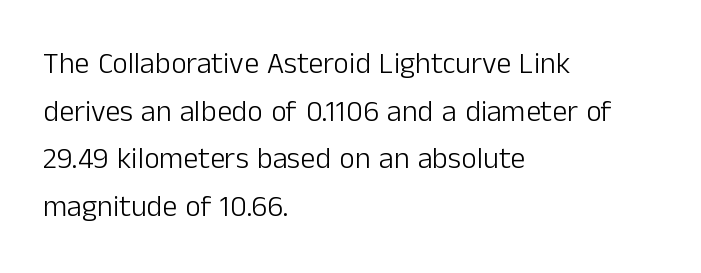
The image shows 30 px light sans-serif type, upright; set left-aligned, normal line spacing (1.59x), normal letter spacing, not underlined; low stroke contrast and a medium x-height.
